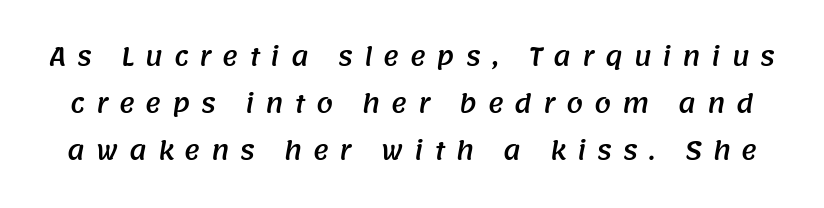
The image shows 24 px text type; set loose line spacing (1.96x), unusually wide letter spacing (+0.45 em), not underlined.
